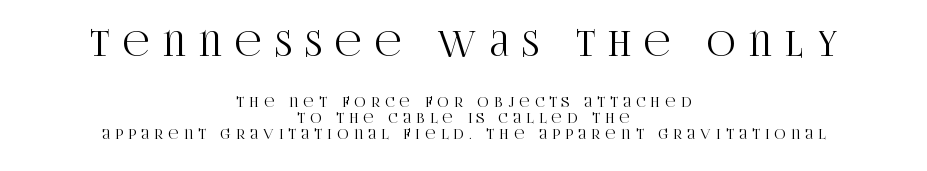
Little horizontal feet cap the strokes, marking this as serif type. The line-height multiplier appears low, near solid setting. In terms of posture, this sample is upright. Both edges are ragged and mirror each other, which tells us the setting is centered. The rendering inserts visible extra space after every character.
